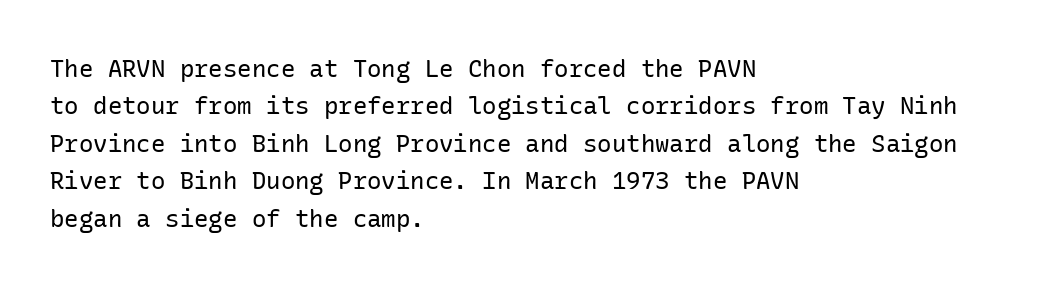
The image shows 24 px text type, upright; set left-aligned, normal line spacing (1.56x), normal letter spacing, not underlined.
